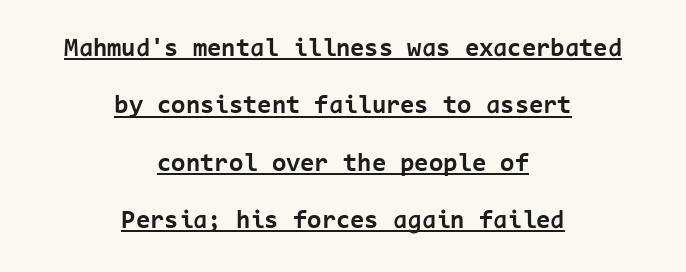
The image shows 26 px bold type, upright; set centered, loose line spacing (2.21x), normal letter spacing, underlined.
